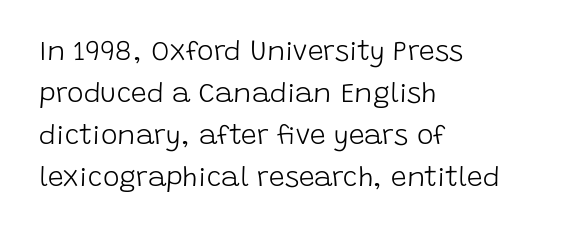
Q: Is the text bold? A: No.
Q: Is the text italic (slanted)? A: No, it is upright.
Q: Is the typeface a serif or a sans-serif typeface? A: Sans-serif.
Q: Is the text underlined? A: No.
Q: How is the paragraph aligned? A: Left-aligned.
Q: Is the spacing between letters normal or unusually wide? A: Normal.
Q: Is the spacing between lines tight, normal or loose? A: Normal.
Q: Width (condensed, normal, or wide)? A: Normal.
Q: Stroke contrast? A: Low.
Q: x-height? A: Large.
Q: Monospaced? A: No.
